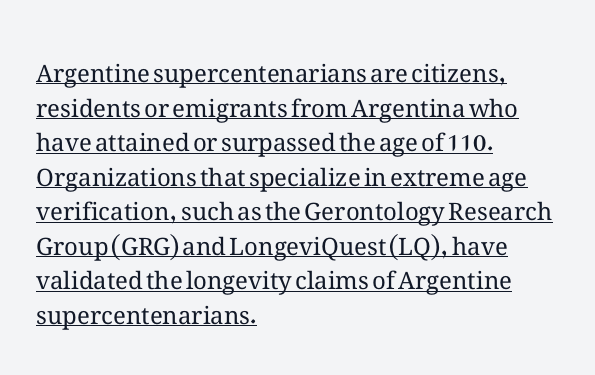
The image shows 24 px text type, upright; set left-aligned, normal line spacing (1.44x), normal letter spacing, underlined.
